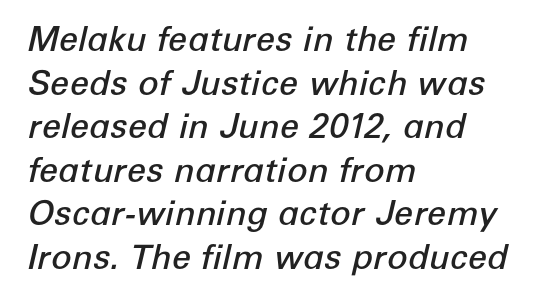
{"italic": "yes", "lean": "right", "slant_degrees": 12, "bold": "semi", "weight": "semibold", "width": "normal", "stroke_contrast": "low", "x_height": "medium", "monospaced": "no", "underline": "no", "align": "left", "line_spacing": "normal", "line_spacing_ratio": 1.28, "letter_spacing": "normal", "letter_spacing_em": 0.0, "glyph_px": 34}
